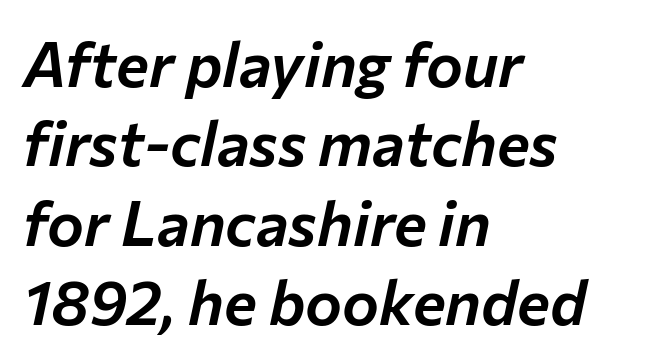
Q: Is the text italic (slanted)? A: Yes, it leans right by about 12 degrees.
Q: Is the text underlined? A: No.
Q: How is the paragraph aligned? A: Left-aligned.
Q: Is the spacing between letters normal or unusually wide? A: Normal.
Q: Is the spacing between lines tight, normal or loose? A: Normal.
Q: Width (condensed, normal, or wide)? A: Normal.
Q: Stroke contrast? A: Low.
Q: x-height? A: Medium.
Q: Monospaced? A: No.
